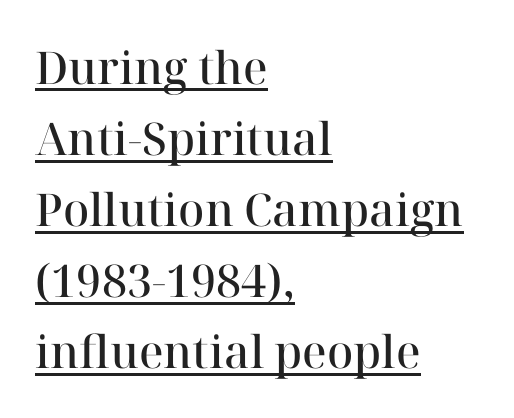
{"serif": "yes", "italic": "no", "bold": "semi", "weight": "semibold", "width": "normal", "stroke_contrast": "high", "x_height": "medium", "monospaced": "no", "underline": "yes", "align": "left", "line_spacing": "normal", "line_spacing_ratio": 1.58, "letter_spacing": "normal", "letter_spacing_em": 0.0, "glyph_px": 45}
